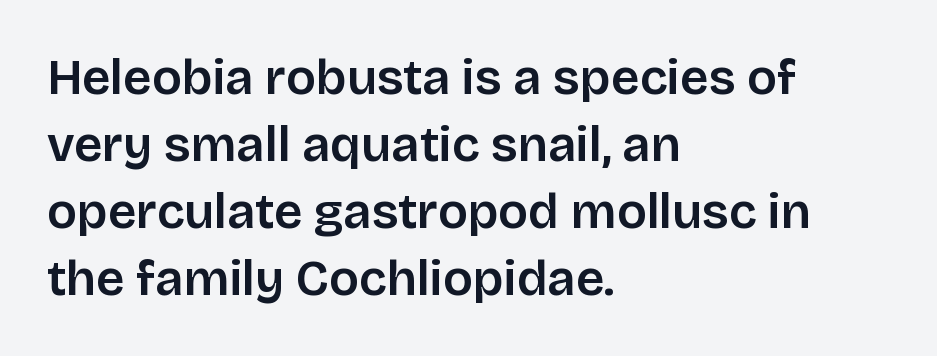
The image shows 50 px semibold sans-serif type, upright; set left-aligned, normal line spacing (1.34x), normal letter spacing, not underlined; low stroke contrast and a large x-height.
